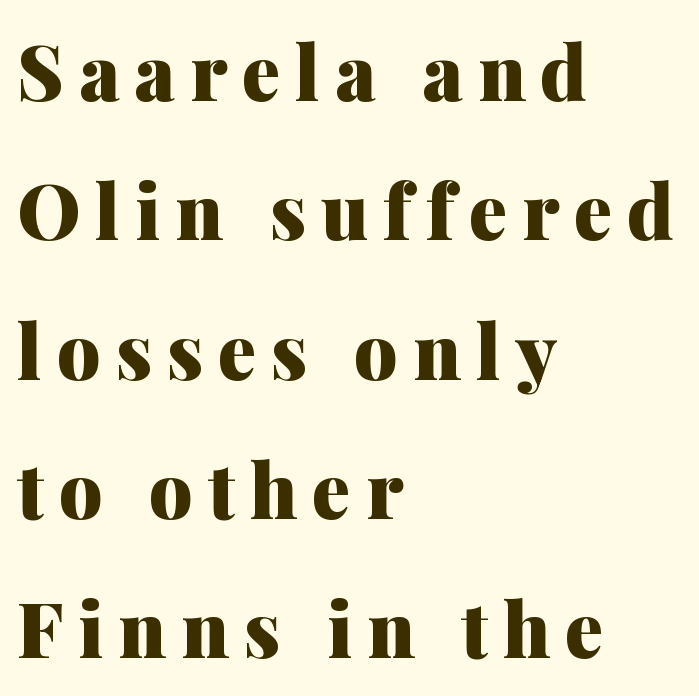
The rendering uses natural spacing where letterforms have individual widths. Horizontal alignment here is leftward, the default for most running prose. I'd describe the lettering as bold — thick and assertive. The strip under each line holds only bare page.
